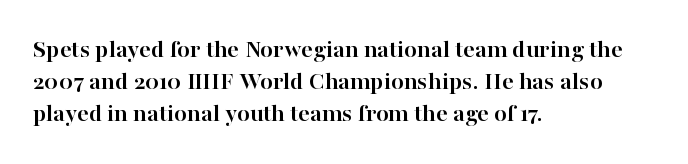
The image shows 26 px bold type, upright; set left-aligned, line spacing 1.24x, normal letter spacing, not underlined.
